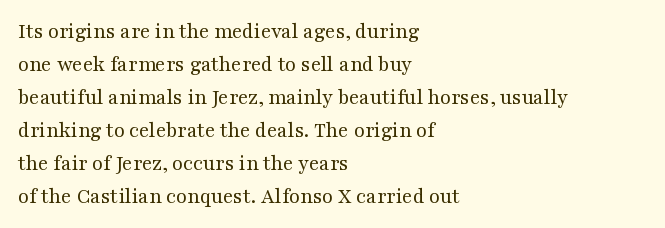
The image shows 22 px text type, upright; set left-aligned, normal line spacing (1.5x), normal letter spacing, not underlined.
